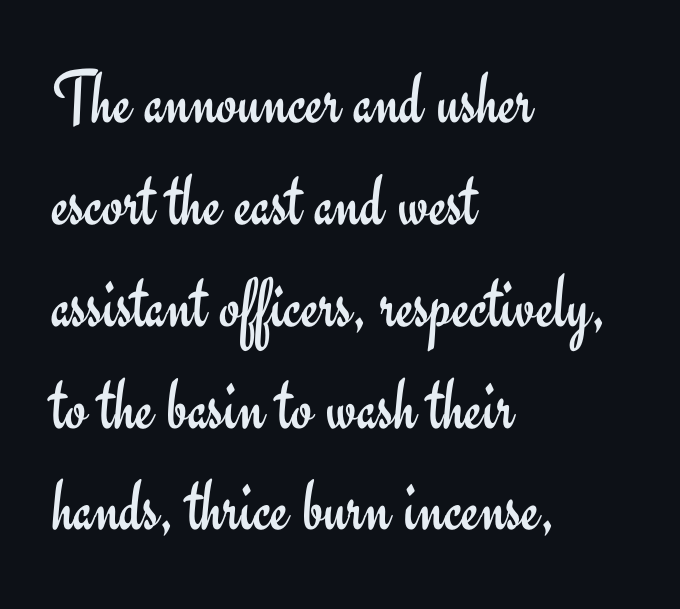
Q: Is the text bold? A: No.
Q: Is the text italic (slanted)? A: Yes.
Q: Is the typeface a serif or a sans-serif typeface? A: Sans-serif.
Q: Is the text underlined? A: No.
Q: How is the paragraph aligned? A: Left-aligned.
Q: Is the spacing between letters normal or unusually wide? A: Normal.
Q: Is the spacing between lines tight, normal or loose? A: Normal.
Q: Width (condensed, normal, or wide)? A: Normal.
Q: Stroke contrast? A: Low.
Q: x-height? A: Small.
Q: Monospaced? A: No.
